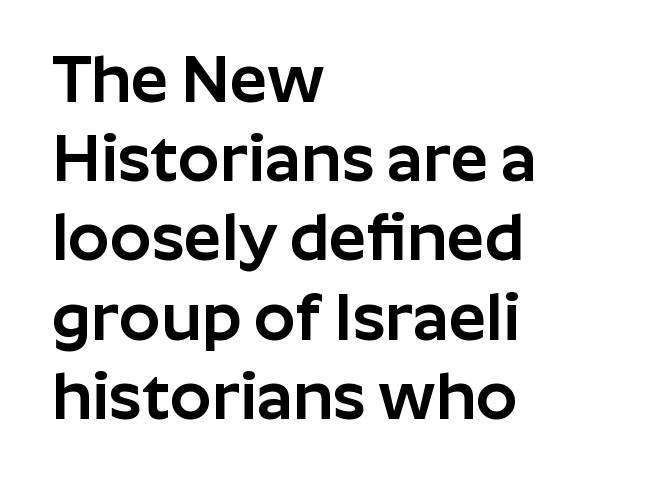
Q: Is the text italic (slanted)? A: No, it is upright.
Q: Is the typeface a serif or a sans-serif typeface? A: Sans-serif.
Q: Is the text underlined? A: No.
Q: How is the paragraph aligned? A: Left-aligned.
Q: Is the spacing between letters normal or unusually wide? A: Normal.
Q: Width (condensed, normal, or wide)? A: Normal.
Q: Stroke contrast? A: Low.
Q: x-height? A: Medium.
Q: Monospaced? A: No.
